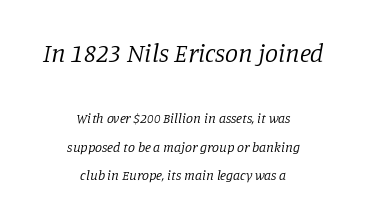
{"italic": "yes", "lean": "right", "slant_degrees": 11, "bold": "no", "underline": "no", "align": "center", "line_spacing": "loose", "line_spacing_ratio": 2.02, "letter_spacing": "normal", "letter_spacing_em": 0.0, "larger_block": "first", "size_ratio": 1.86, "glyph_px": 26}
